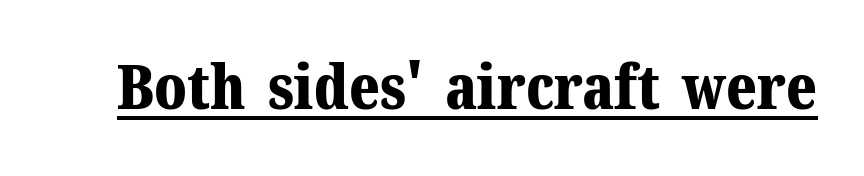
The image shows 62 px bold serif type, upright; set normal letter spacing, underlined; medium stroke contrast and a medium x-height.
